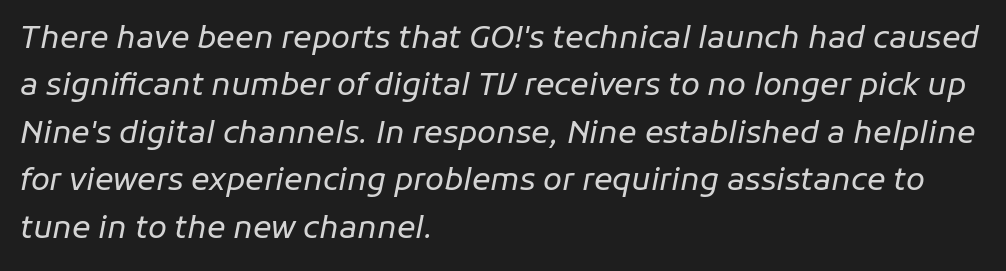
The image shows 31 px regular-weight type, italic (leaning right); set left-aligned, normal line spacing (1.53x), normal letter spacing, not underlined; low stroke contrast and a medium x-height.
